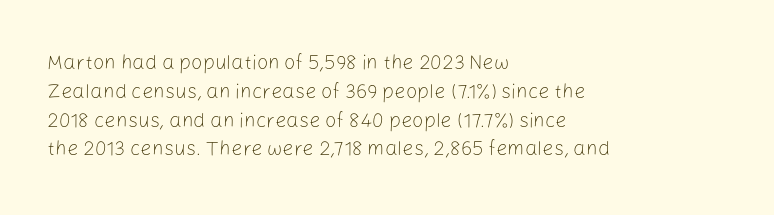
{"italic": "no", "bold": "no", "underline": "no", "align": "left", "line_spacing": "normal", "line_spacing_ratio": 1.44, "letter_spacing": "normal", "letter_spacing_em": 0.0, "glyph_px": 20}
